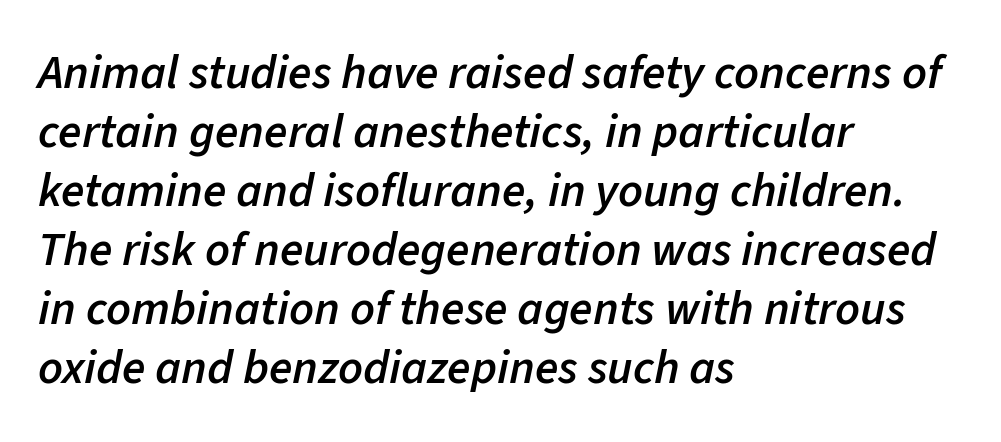
The axis of the letterforms is tilted away from vertical. The string is rendered with underlining switched off. The tracking reads as untouched default to a designer's eye. A typesetter would call this proportional, since set widths differ per character. Typesetter's note: demi weight, one step under bold.
